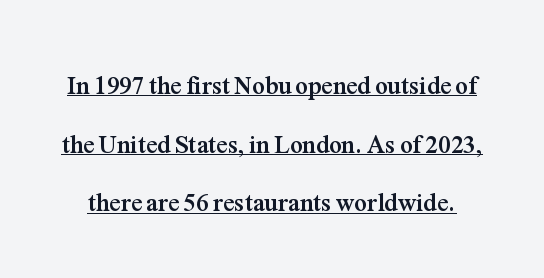
Q: Is the text bold? A: Yes.
Q: Is the text italic (slanted)? A: No, it is upright.
Q: Is the text underlined? A: Yes.
Q: Is the spacing between letters normal or unusually wide? A: Normal.
Q: Is the spacing between lines tight, normal or loose? A: Loose.
